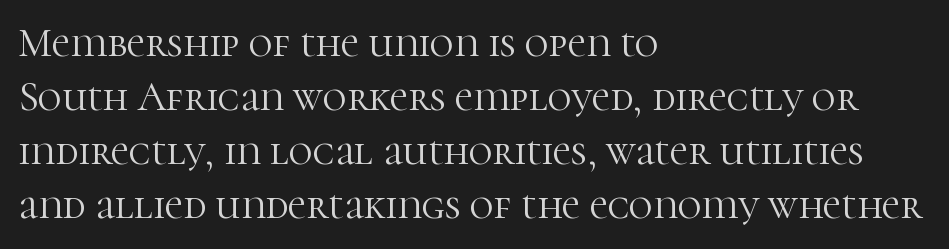
Quick note: not italic, upright. Look at the bottom of the vertical strokes: they flare into serifs here. Reading down the block, your eye returns to a fixed left position each line. The horizontal fit of the characters is conventional and even. The passage shown stacks its lines at a standard gap.
